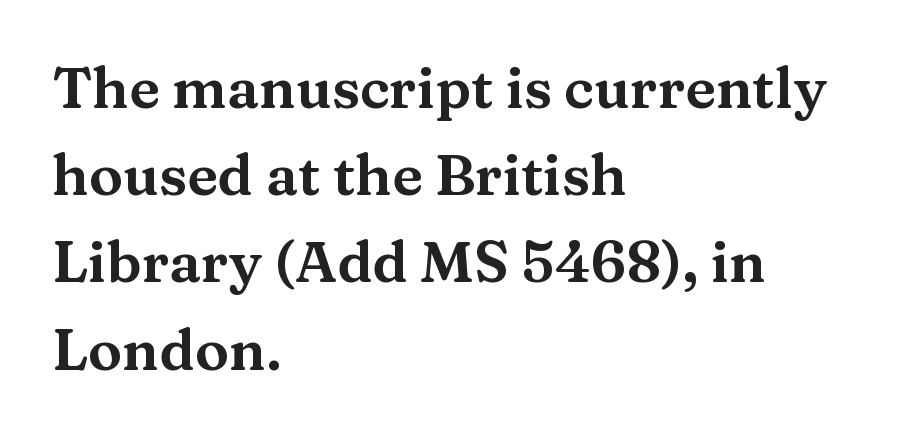
A roman cut, with each character standing at attention. Does the copy run flush right? No — it runs flush left. Default kerning and tracking; the words read as compact shapes. Bare-footed words on every line. Line spacing here is normal. Note the varied advance widths — an 'i' is clearly narrower than an 'm'.
